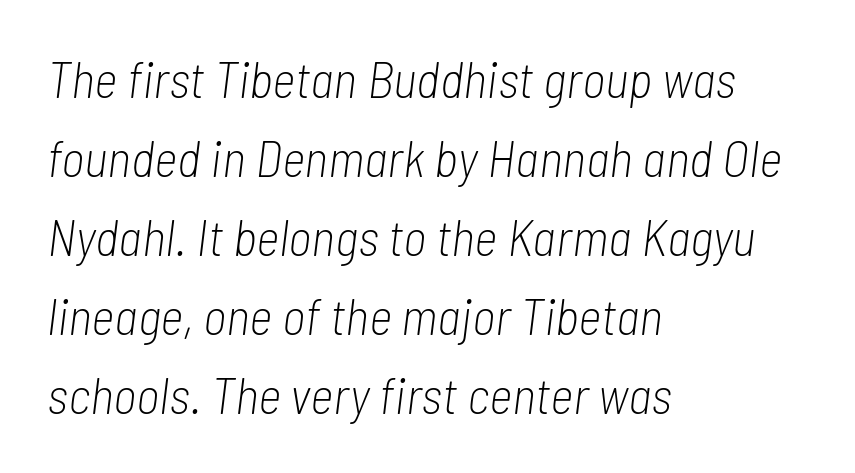
Line beginnings align vertically; line endings do not. Whoever set this chose a conventional vertical rhythm. Here the designer chose a conventional face with non-uniform glyph widths. Is the letter spacing exaggerated? No — it looks like the ordinary default.
